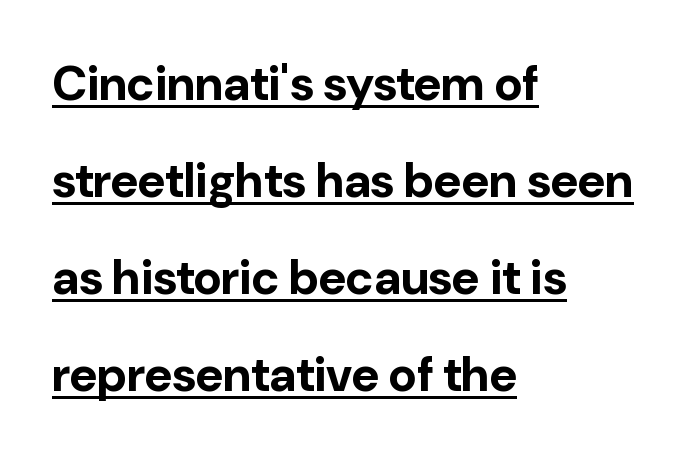
{"serif": "no", "italic": "no", "bold": "yes", "weight": "bold", "width": "normal", "stroke_contrast": "low", "x_height": "medium", "monospaced": "no", "underline": "yes", "align": "left", "line_spacing": "loose", "line_spacing_ratio": 2.02, "letter_spacing": "normal", "letter_spacing_em": 0.0, "glyph_px": 48}
